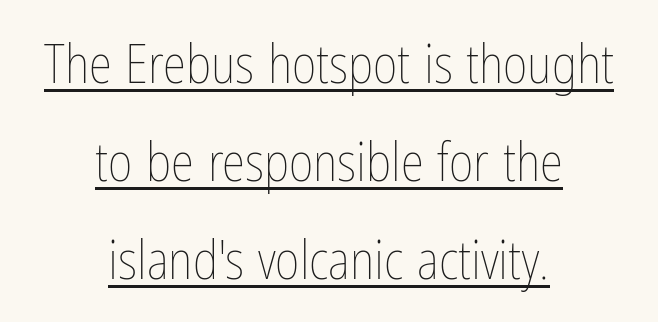
Summary of weight: not heavy and not bold. A centered setting, common on invitations and titles, is used for this passage. In designer terms, the underline attribute is active on this setting. Looks like regular typesetting: each glyph gets only the width it needs.
